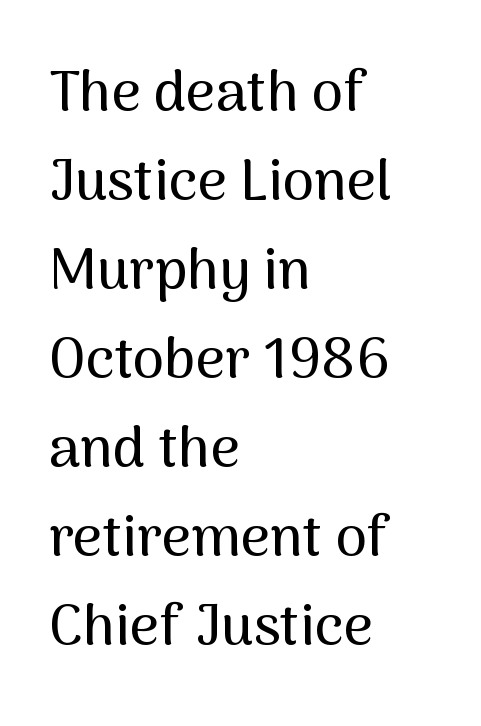
The image shows 57 px sans-serif type, upright; set left-aligned, normal line spacing (1.56x), normal letter spacing, not underlined; medium stroke contrast and a medium x-height.
